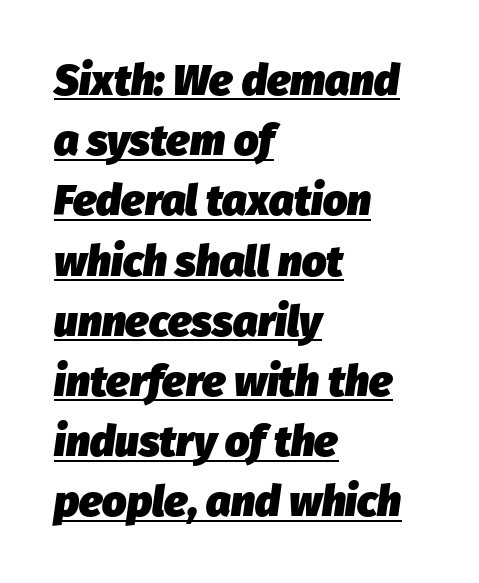
{"italic": "yes", "lean": "right", "slant_degrees": 8, "bold": "yes", "weight": "heavy", "width": "normal", "stroke_contrast": "low", "x_height": "medium", "monospaced": "no", "underline": "yes", "align": "left", "line_spacing": "normal", "line_spacing_ratio": 1.4, "letter_spacing": "normal", "letter_spacing_em": 0.0, "glyph_px": 43}
